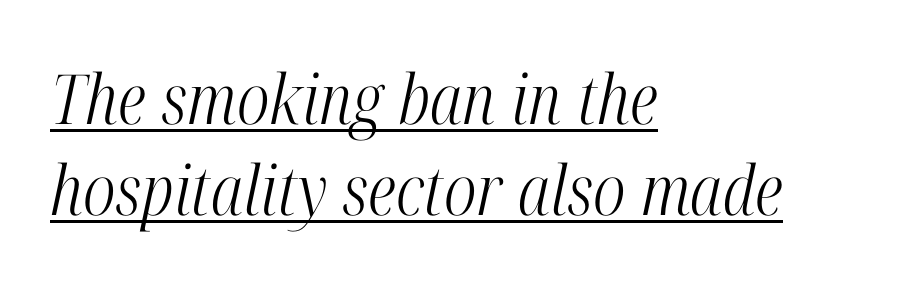
This reads as an unemphasized weight, regular at the heaviest. The letters advance in unequal steps, a hallmark of proportional type. Each word holds together tightly as a unit, with standard inter-letter gaps. If you measured baseline to baseline, you'd find a middling distance. The rendering shows small feet on the letterforms — a serif design.
